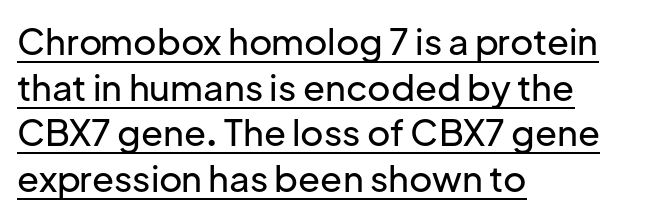
{"serif": "no", "italic": "no", "width": "normal", "stroke_contrast": "low", "x_height": "medium", "monospaced": "no", "underline": "yes", "align": "left", "line_spacing": "normal", "line_spacing_ratio": 1.27, "letter_spacing": "normal", "letter_spacing_em": 0.0, "glyph_px": 36}
